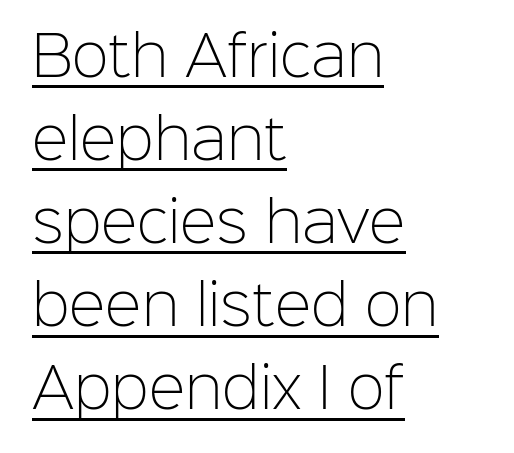
{"serif": "no", "italic": "no", "bold": "no", "weight": "light", "width": "normal", "stroke_contrast": "low", "x_height": "medium", "monospaced": "no", "underline": "yes", "align": "left", "line_spacing": "normal", "line_spacing_ratio": 1.51, "letter_spacing": "normal", "letter_spacing_em": 0.0, "glyph_px": 55}
